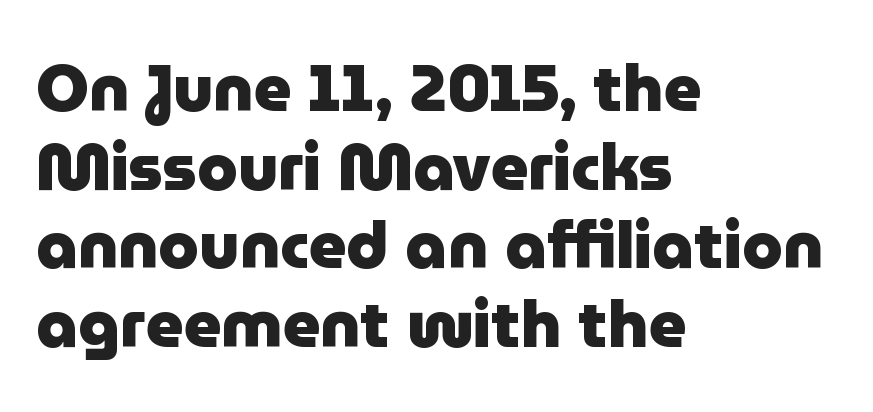
If you drew a ruler down the left edge, every line would touch it. This is roman type, the default non-slanted kind. The words here are not underlined. In terms of weight, the rendering is a true, heavy bold. Nope, no serifs anywhere on these letters.
